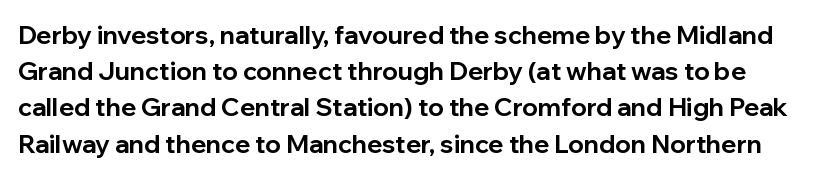
A typesetter would mark this as roman, not italic. Words appear dense and cohesive because spacing is normal. Summary of weight: heavy, a full bold. The gap between lines stays unmarked.
